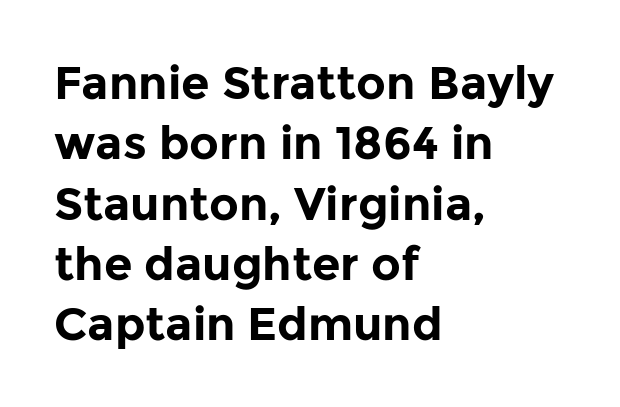
{"serif": "no", "italic": "no", "bold": "yes", "weight": "bold", "width": "normal", "stroke_contrast": "low", "x_height": "medium", "monospaced": "no", "underline": "no", "align": "left", "line_spacing": "normal", "line_spacing_ratio": 1.31, "letter_spacing": "normal", "letter_spacing_em": 0.0, "glyph_px": 46}
